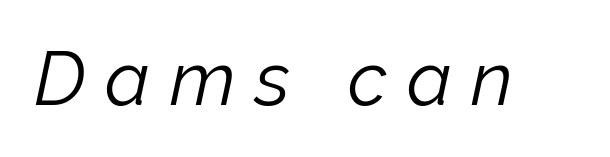
Q: Is the text bold? A: No.
Q: Is the text italic (slanted)? A: Yes, it leans right by about 12 degrees.
Q: Is the text underlined? A: No.
Q: Is the spacing between letters normal or unusually wide? A: Unusually wide.
Q: Width (condensed, normal, or wide)? A: Normal.
Q: Stroke contrast? A: Low.
Q: x-height? A: Medium.
Q: Monospaced? A: No.
